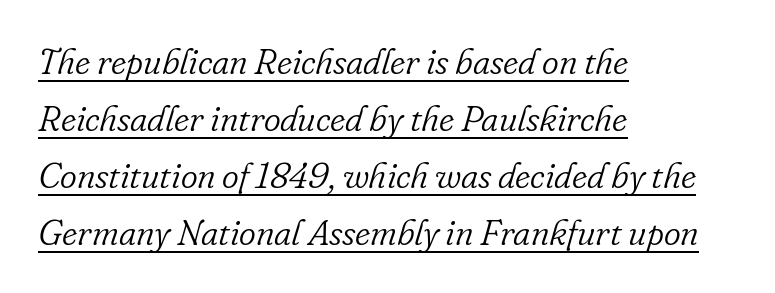
Students, note that the glyphs here touch the page at normal intervals. Glance below the letters and you will spot a drawn line. A classic flush-left, rag-right setting is used for this passage. The axis of the letterforms is tilted away from vertical.
